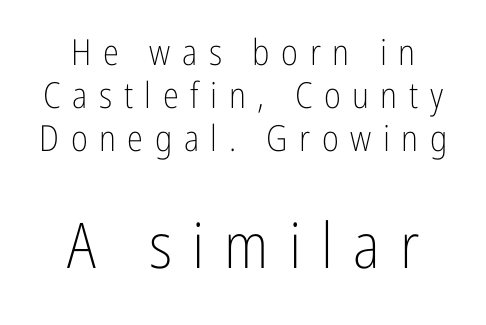
{"serif": "no", "italic": "no", "bold": "no", "weight": "light", "width": "condensed", "stroke_contrast": "low", "x_height": "medium", "monospaced": "no", "underline": "no", "align": "center", "line_spacing_ratio": 1.19, "letter_spacing": "wide", "letter_spacing_em": 0.32, "larger_block": "second", "size_ratio": 1.75, "glyph_px": 63}
